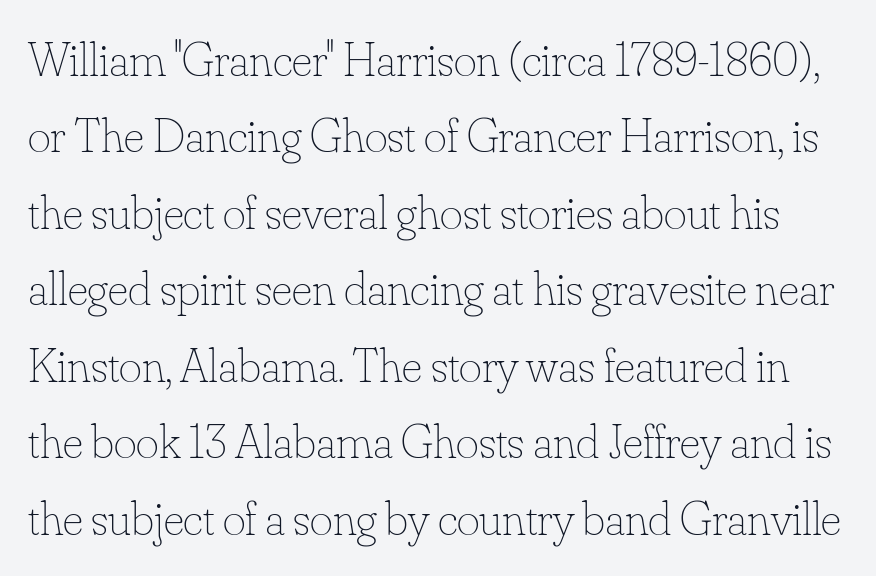
{"italic": "no", "bold": "no", "weight": "thin", "width": "normal", "stroke_contrast": "low", "x_height": "small", "monospaced": "no", "underline": "no", "line_spacing": "normal", "line_spacing_ratio": 1.56, "letter_spacing": "normal", "letter_spacing_em": 0.0, "glyph_px": 49}
